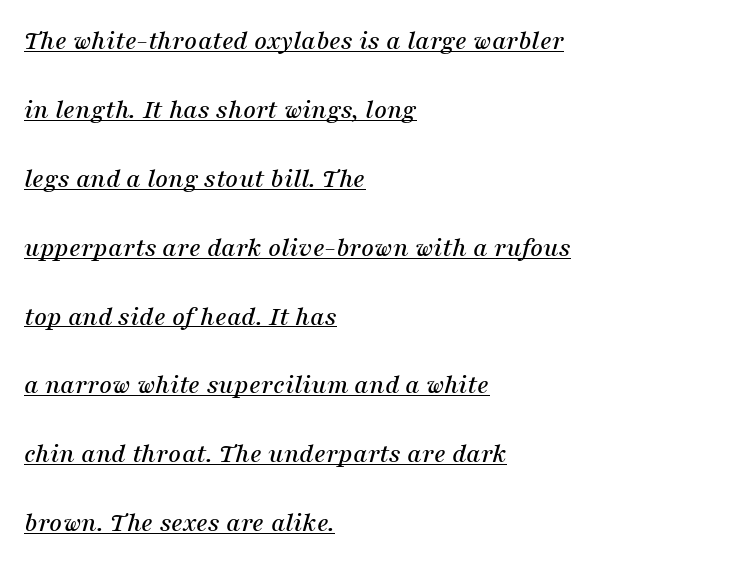
Q: Is the text italic (slanted)? A: Yes, it leans right by about 16 degrees.
Q: Is the typeface a serif or a sans-serif typeface? A: Serif.
Q: Is the text underlined? A: Yes.
Q: How is the paragraph aligned? A: Left-aligned.
Q: Is the spacing between letters normal or unusually wide? A: Normal.
Q: Is the spacing between lines tight, normal or loose? A: Loose.
Q: Width (condensed, normal, or wide)? A: Normal.
Q: Stroke contrast? A: Medium.
Q: x-height? A: Medium.
Q: Monospaced? A: No.
